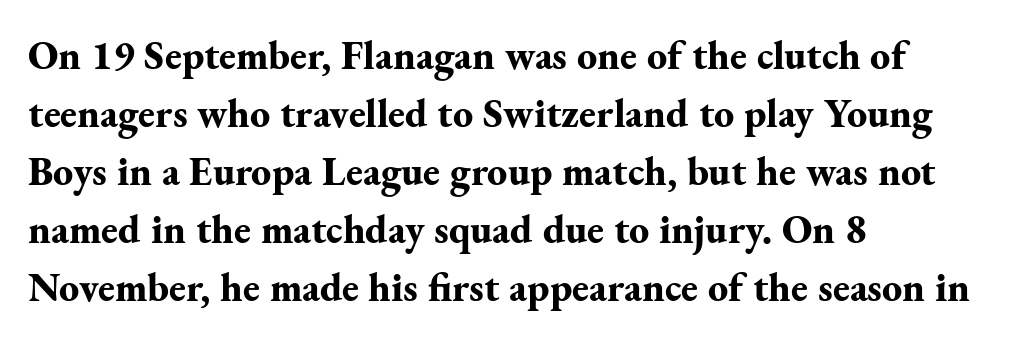
{"serif": "yes", "italic": "no", "bold": "yes", "weight": "bold", "width": "normal", "stroke_contrast": "medium", "x_height": "small", "monospaced": "no", "underline": "no", "align": "left", "line_spacing": "normal", "line_spacing_ratio": 1.45, "letter_spacing": "normal", "letter_spacing_em": 0.0, "glyph_px": 40}
